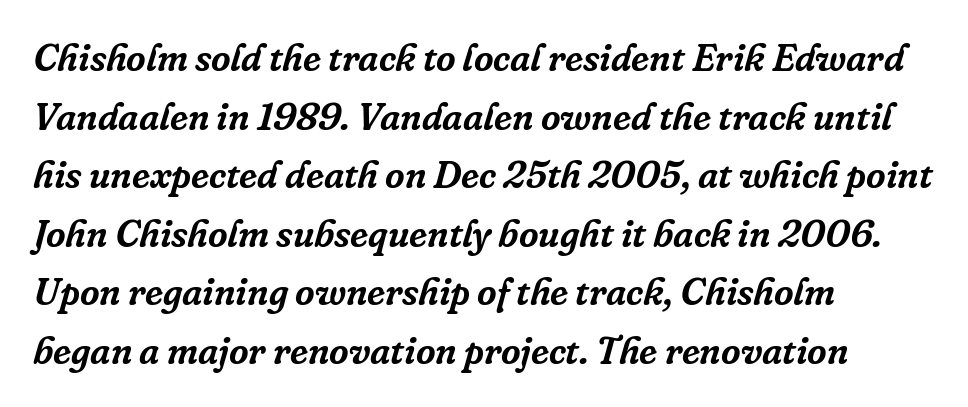
You can tell from the footed stems that serif type was used. These lines sit exactly where default settings would place them. Each letter keeps its own natural width here, so spacing adapts to shape. Left-aligned paragraph, ragged on the right. Nothing unusual about the tracking: characters are spaced as the font intends. Only glyphs here, with clear space below each row.
